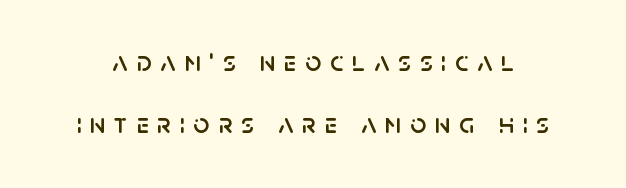
{"serif": "no", "italic": "no", "width": "normal", "stroke_contrast": "low", "x_height": "large", "monospaced": "no", "underline": "no", "line_spacing": "loose", "line_spacing_ratio": 2.21, "letter_spacing": "wide", "letter_spacing_em": 0.31, "glyph_px": 28}
